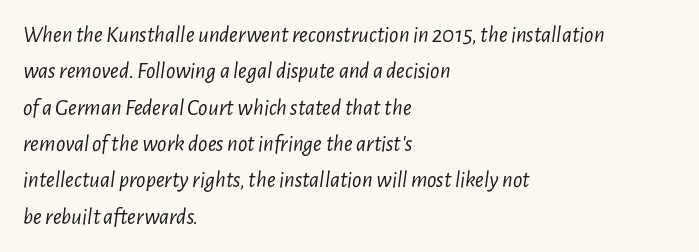
{"italic": "yes", "lean": "right", "slant_degrees": 7, "bold": "no", "underline": "no", "align": "left", "line_spacing": "normal", "line_spacing_ratio": 1.58, "letter_spacing": "normal", "letter_spacing_em": 0.0, "glyph_px": 23}
